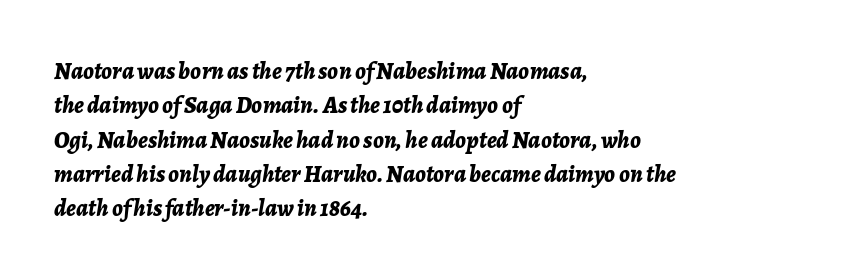
Q: Is the text bold? A: Yes.
Q: Is the text italic (slanted)? A: Yes, it leans right by about 7 degrees.
Q: Is the text underlined? A: No.
Q: How is the paragraph aligned? A: Left-aligned.
Q: Is the spacing between letters normal or unusually wide? A: Normal.
Q: Is the spacing between lines tight, normal or loose? A: Normal.
